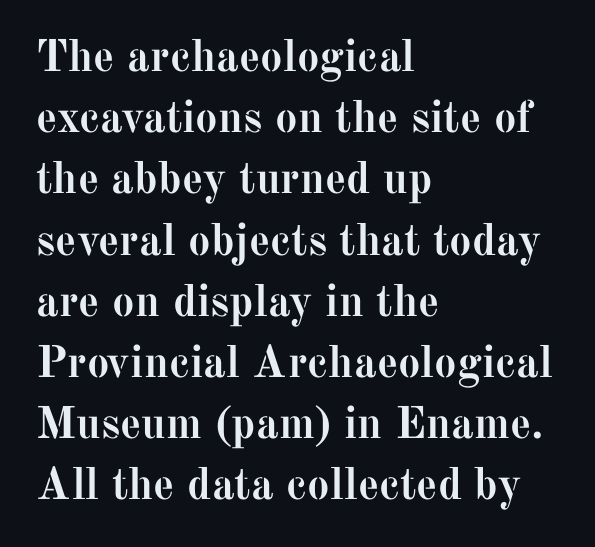
The image shows 45 px semibold serif type, upright; set left-aligned, normal line spacing (1.36x), normal letter spacing, not underlined; medium stroke contrast and a medium x-height.
